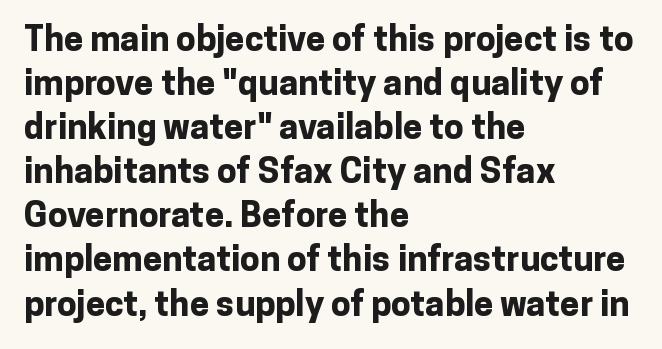
Q: Is the text bold? A: Yes.
Q: Is the text italic (slanted)? A: No, it is upright.
Q: Is the typeface a serif or a sans-serif typeface? A: Sans-serif.
Q: Is the text underlined? A: No.
Q: How is the paragraph aligned? A: Left-aligned.
Q: Is the spacing between letters normal or unusually wide? A: Normal.
Q: Is the spacing between lines tight, normal or loose? A: Normal.
Q: Width (condensed, normal, or wide)? A: Normal.
Q: Stroke contrast? A: Low.
Q: x-height? A: Medium.
Q: Monospaced? A: No.
